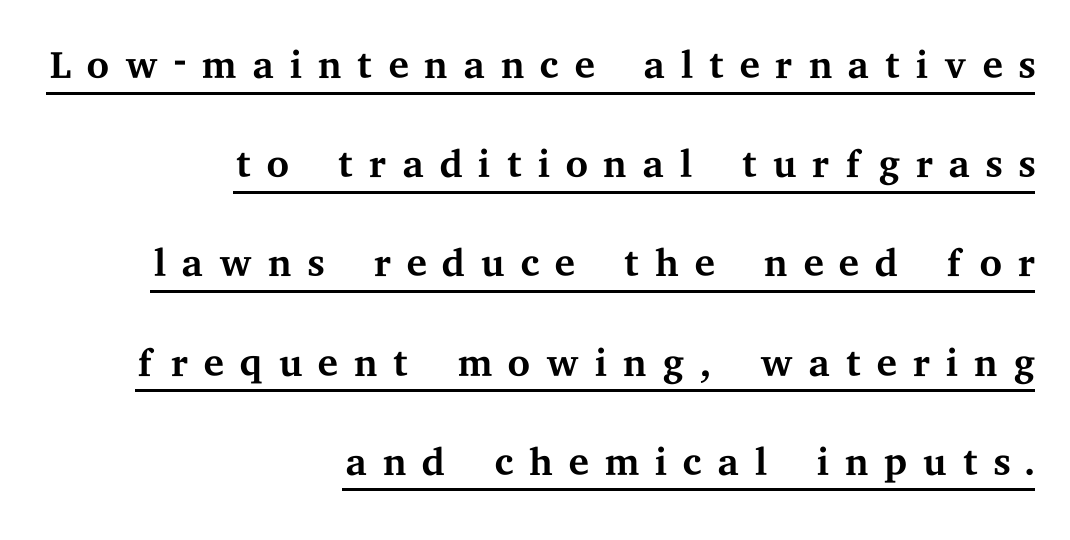
{"serif": "yes", "italic": "no", "bold": "no", "weight": "regular", "width": "wide", "stroke_contrast": "medium", "x_height": "medium", "monospaced": "no", "underline": "yes", "align": "right", "line_spacing_ratio": 1.71, "letter_spacing": "wide", "letter_spacing_em": 0.24, "glyph_px": 58}
